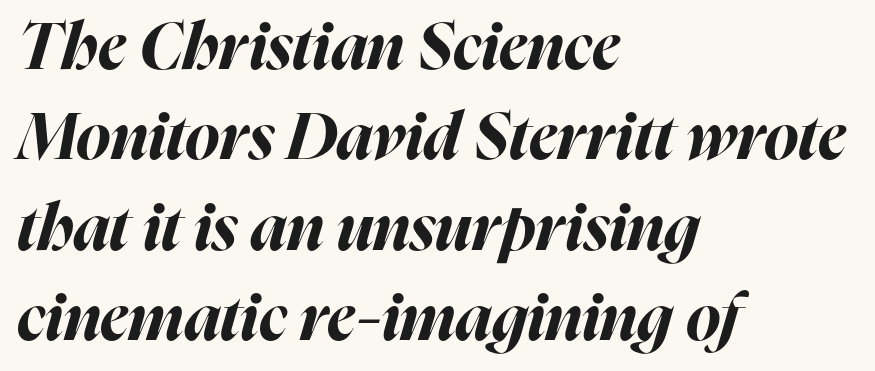
{"italic": "yes", "lean": "right", "slant_degrees": 16, "bold": "yes", "weight": "bold", "width": "normal", "stroke_contrast": "high", "x_height": "medium", "monospaced": "no", "underline": "no", "align": "left", "line_spacing": "normal", "line_spacing_ratio": 1.39, "letter_spacing": "normal", "letter_spacing_em": 0.0, "glyph_px": 65}
